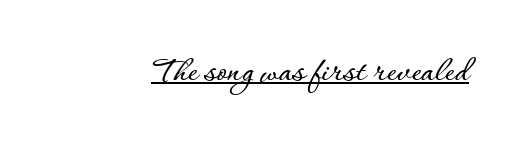
The rendered words wear a rule along their underside. The letters sit at their default tracking, neither squeezed nor spread. The passage shown is typed in a proportional face where columns would drift.
